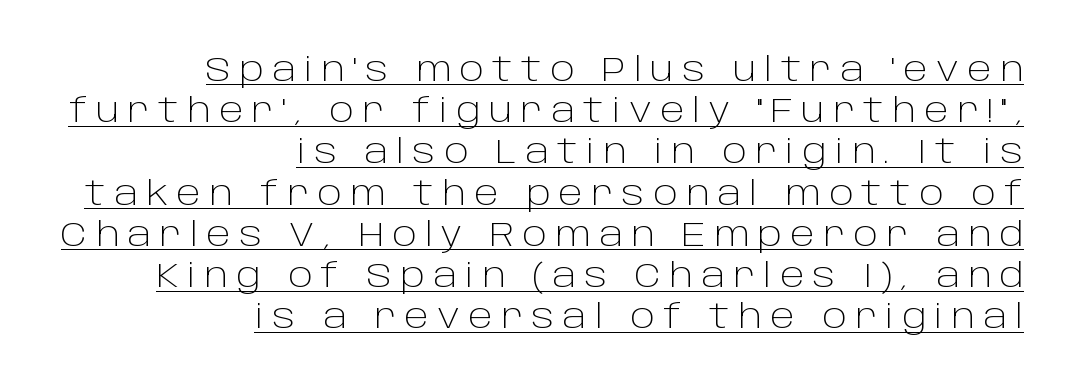
These characters rest on top of a visible drawn line. Unbolded letterforms with no extra heft. Each word looks stretched out because of the extra space between its letters. Each line ends at the same right margin while the left side varies.
